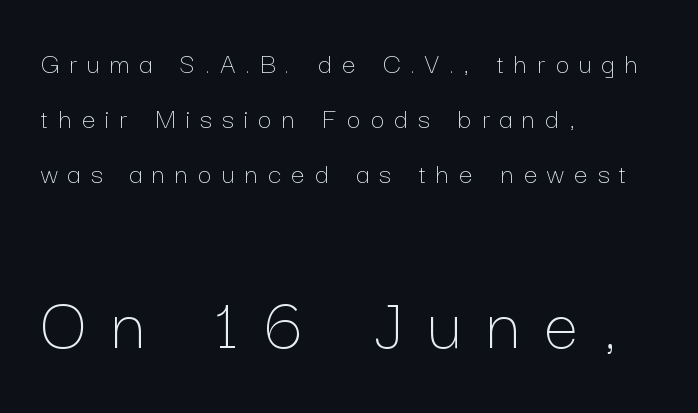
{"italic": "no", "bold": "no", "weight": "thin", "width": "normal", "stroke_contrast": "low", "x_height": "medium", "monospaced": "no", "underline": "no", "align": "left", "line_spacing_ratio": 1.84, "letter_spacing": "wide", "letter_spacing_em": 0.34, "larger_block": "second", "size_ratio": 2.53, "glyph_px": 76}
